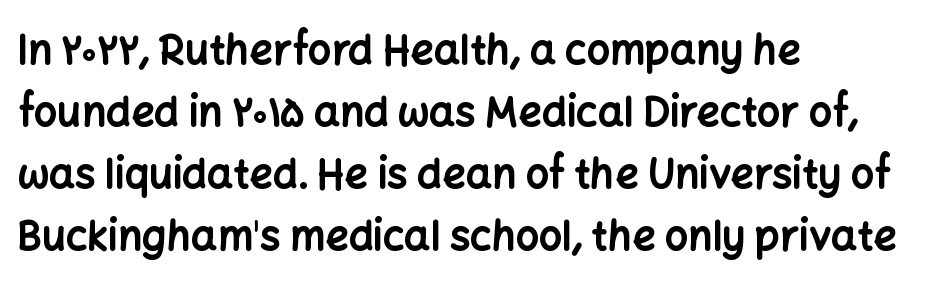
Q: Is the text bold? A: Yes.
Q: Is the text italic (slanted)? A: No, it is upright.
Q: Is the typeface a serif or a sans-serif typeface? A: Sans-serif.
Q: Is the text underlined? A: No.
Q: How is the paragraph aligned? A: Left-aligned.
Q: Is the spacing between letters normal or unusually wide? A: Normal.
Q: Is the spacing between lines tight, normal or loose? A: Normal.
Q: Width (condensed, normal, or wide)? A: Normal.
Q: Stroke contrast? A: Low.
Q: x-height? A: Medium.
Q: Monospaced? A: No.
